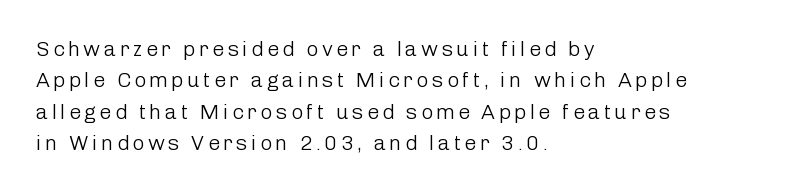
{"italic": "no", "bold": "no", "underline": "no", "align": "left", "line_spacing": "normal", "line_spacing_ratio": 1.49, "glyph_px": 21}
